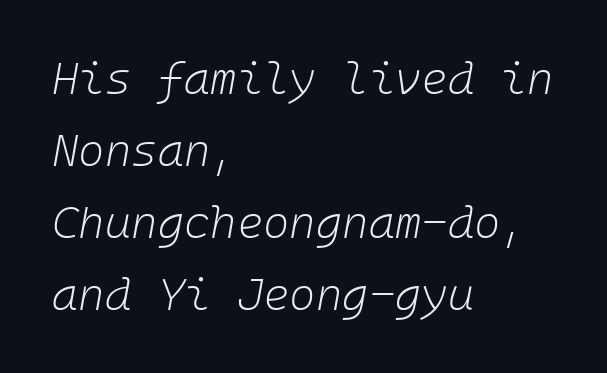
Q: Is the text bold? A: No.
Q: Is the text italic (slanted)? A: Yes, it leans right by about 10 degrees.
Q: Is the text underlined? A: No.
Q: How is the paragraph aligned? A: Left-aligned.
Q: Is the spacing between letters normal or unusually wide? A: Normal.
Q: Is the spacing between lines tight, normal or loose? A: Normal.
Q: Width (condensed, normal, or wide)? A: Normal.
Q: Stroke contrast? A: Low.
Q: x-height? A: Medium.
